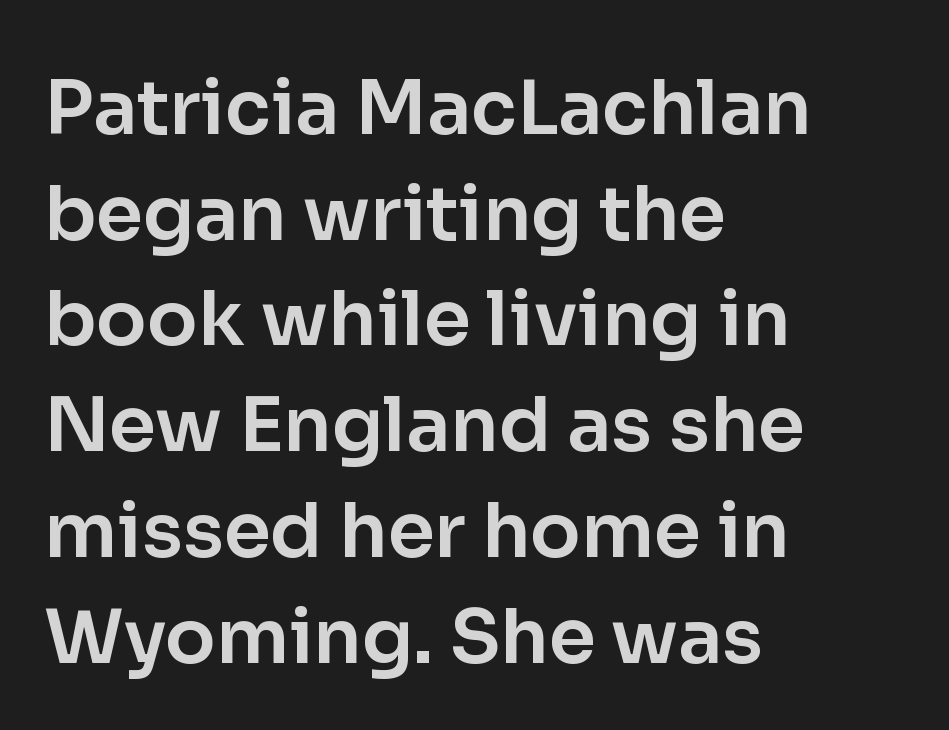
The image shows 75 px sans-serif type, upright; set left-aligned, normal line spacing (1.41x), normal letter spacing, not underlined; low stroke contrast and a medium x-height.
